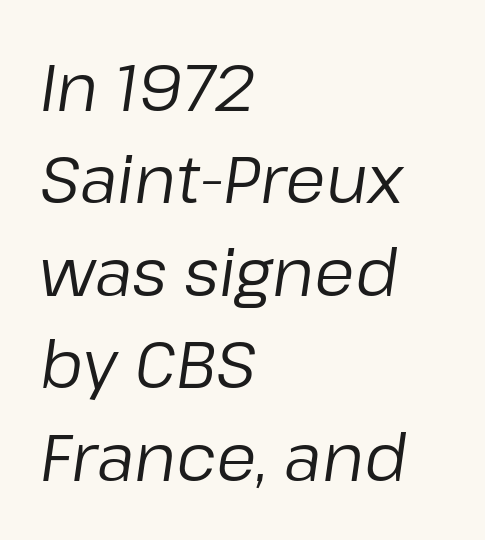
Layout note: lines flush left. The passage shown is typed in a proportional face where columns would drift. Compared with typical paragraphs, the rows here are spaced about the same. The foot of each line stays bare and open. No chunkiness to these letters — they're not bold.
